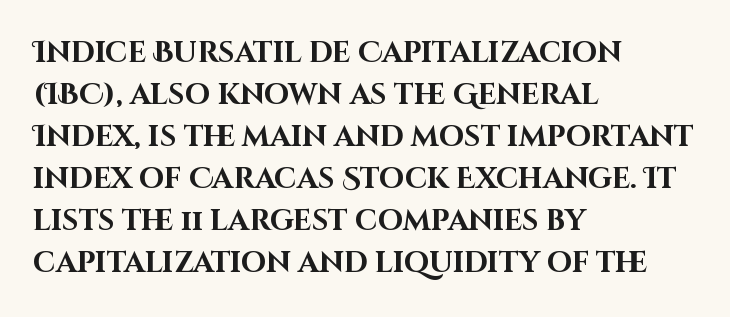
The image shows 29 px bold sans-serif type, upright; set left-aligned, normal line spacing (1.45x), normal letter spacing, not underlined; high stroke contrast and a large x-height.
